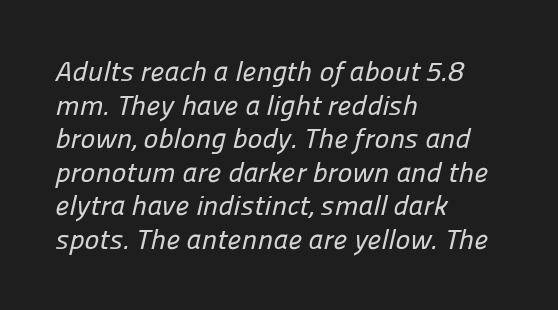
Q: Is the typeface a serif or a sans-serif typeface? A: Sans-serif.
Q: Is the text underlined? A: No.
Q: How is the paragraph aligned? A: Left-aligned.
Q: Is the spacing between letters normal or unusually wide? A: Normal.
Q: Width (condensed, normal, or wide)? A: Normal.
Q: Stroke contrast? A: Low.
Q: x-height? A: Medium.
Q: Monospaced? A: No.
